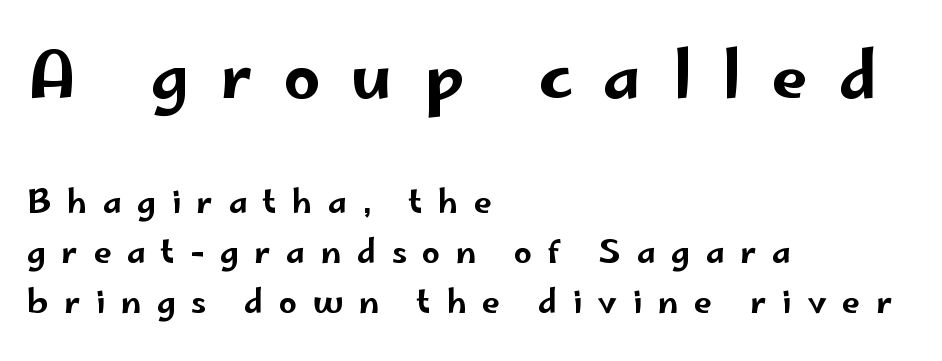
{"serif": "no", "italic": "no", "width": "wide", "stroke_contrast": "low", "x_height": "small", "monospaced": "no", "underline": "no", "align": "left", "line_spacing": "normal", "line_spacing_ratio": 1.55, "letter_spacing": "wide", "letter_spacing_em": 0.48, "larger_block": "first", "size_ratio": 2.0, "glyph_px": 64}
